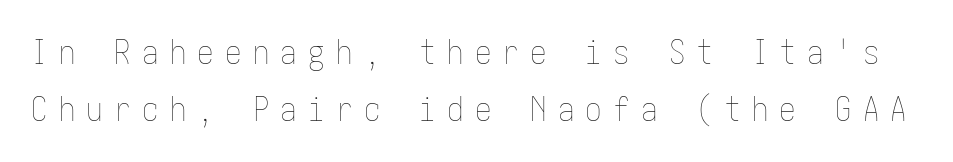
Q: Is the text bold? A: No.
Q: Is the text italic (slanted)? A: No, it is upright.
Q: Is the text underlined? A: No.
Q: Is the spacing between letters normal or unusually wide? A: Unusually wide.
Q: Width (condensed, normal, or wide)? A: Condensed.
Q: Stroke contrast? A: Low.
Q: x-height? A: Medium.
